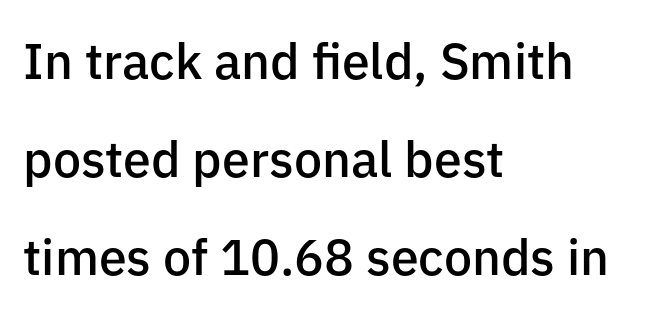
The image shows 50 px semibold sans-serif type, upright; set left-aligned, loose line spacing (1.96x), normal letter spacing, not underlined; low stroke contrast and a medium x-height.
